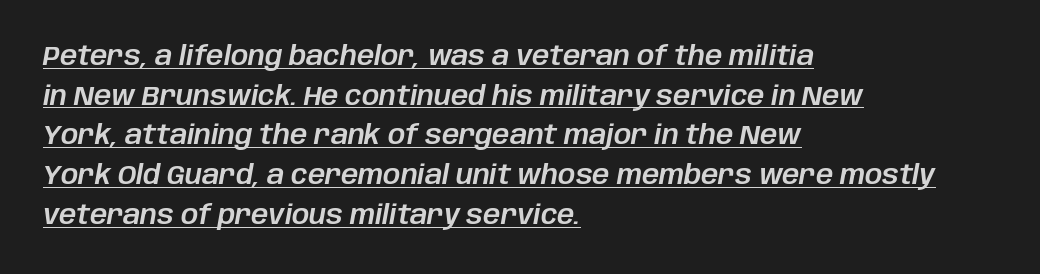
The image shows 27 px text type, italic (leaning right); set left-aligned, normal line spacing (1.47x), normal letter spacing, underlined.
